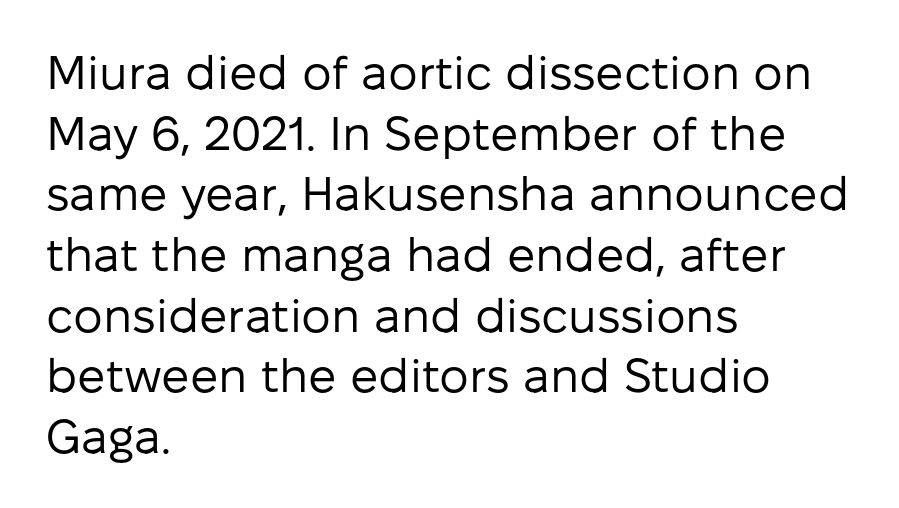
{"serif": "no", "italic": "no", "bold": "no", "weight": "regular", "width": "normal", "stroke_contrast": "low", "x_height": "medium", "monospaced": "no", "underline": "no", "align": "left", "line_spacing": "normal", "line_spacing_ratio": 1.29, "letter_spacing": "normal", "letter_spacing_em": 0.0, "glyph_px": 47}
